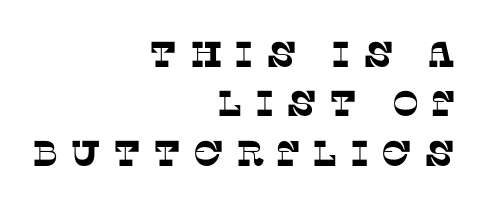
{"serif": "yes", "width": "normal", "stroke_contrast": "low", "x_height": "large", "monospaced": "no", "underline": "no", "align": "right", "line_spacing": "normal", "line_spacing_ratio": 1.37, "letter_spacing": "wide", "letter_spacing_em": 0.33, "glyph_px": 36}
